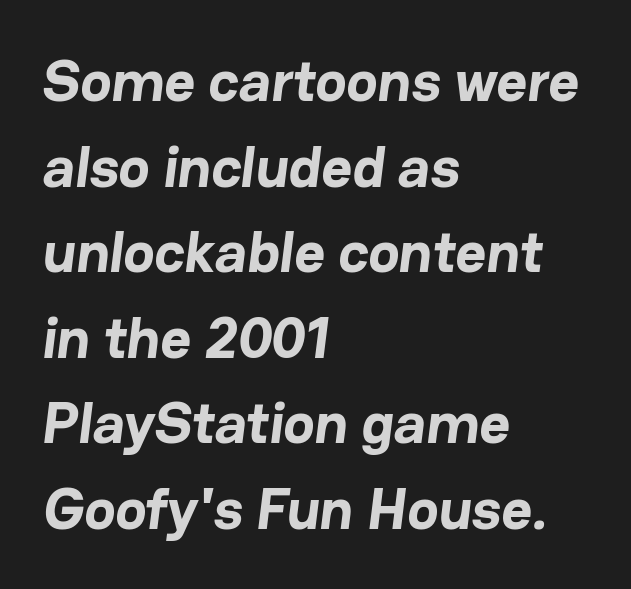
Does the leading feel generous? No, just average. The face used here is proportionally spaced, like ordinary book or web type. The characters look thick and weighty, a clear bold. Lines of text with bare space underneath. The setting favours the left margin, as ordinary paragraphs usually do. Is this a sans? Yes — the strokes have no serifs.
